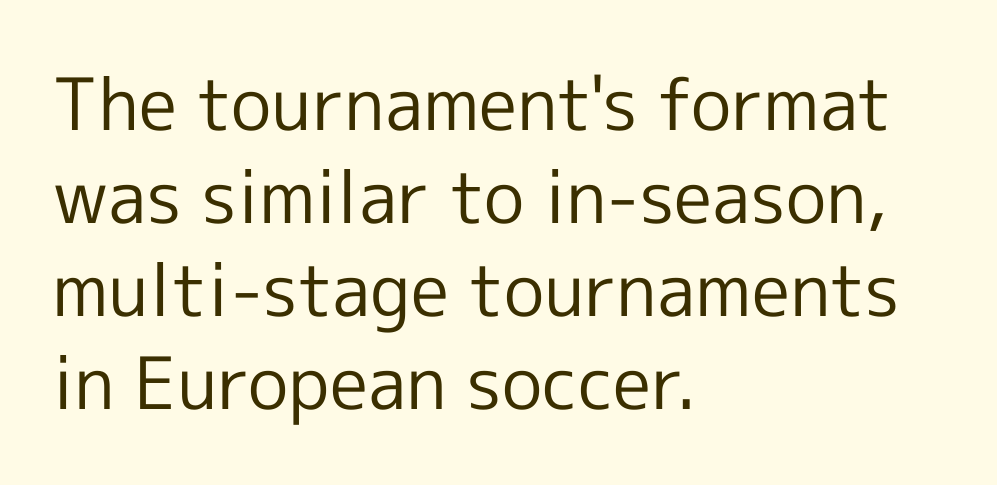
In terms of letterform style, serifs are entirely absent. Typeset ragged right — the left edge is the straight one. The strokes carry an ordinary text weight at most. This is roman type, the default non-slanted kind. Compared with typical paragraphs, the rows here are spaced about the same. The rendering uses natural spacing where letterforms have individual widths.
